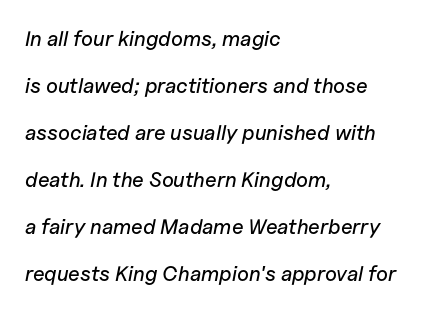
The image shows 21 px text type, italic (leaning right); set left-aligned, loose line spacing (2.24x), normal letter spacing, not underlined.
